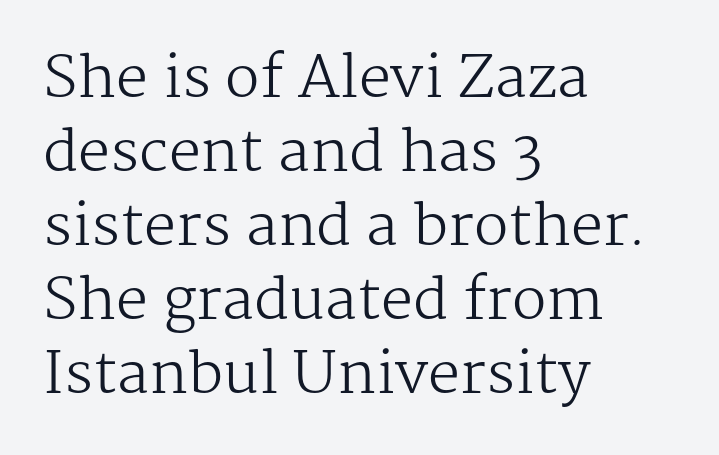
Q: Is the text bold? A: No.
Q: Is the text italic (slanted)? A: No, it is upright.
Q: Is the typeface a serif or a sans-serif typeface? A: Serif.
Q: Is the text underlined? A: No.
Q: How is the paragraph aligned? A: Left-aligned.
Q: Is the spacing between letters normal or unusually wide? A: Normal.
Q: Is the spacing between lines tight, normal or loose? A: Normal.
Q: Width (condensed, normal, or wide)? A: Normal.
Q: Stroke contrast? A: Medium.
Q: x-height? A: Medium.
Q: Monospaced? A: No.
